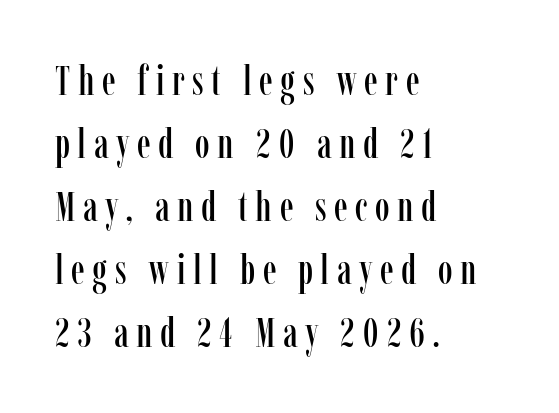
{"serif": "yes", "italic": "no", "width": "condensed", "stroke_contrast": "low", "x_height": "medium", "monospaced": "no", "underline": "no", "align": "left", "line_spacing": "normal", "line_spacing_ratio": 1.5, "glyph_px": 42}
